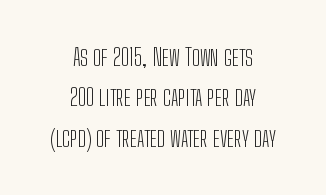
Q: Is the text bold? A: No.
Q: Is the text italic (slanted)? A: No, it is upright.
Q: Is the text underlined? A: No.
Q: How is the paragraph aligned? A: Centered.
Q: Is the spacing between letters normal or unusually wide? A: Normal.
Q: Is the spacing between lines tight, normal or loose? A: Normal.
